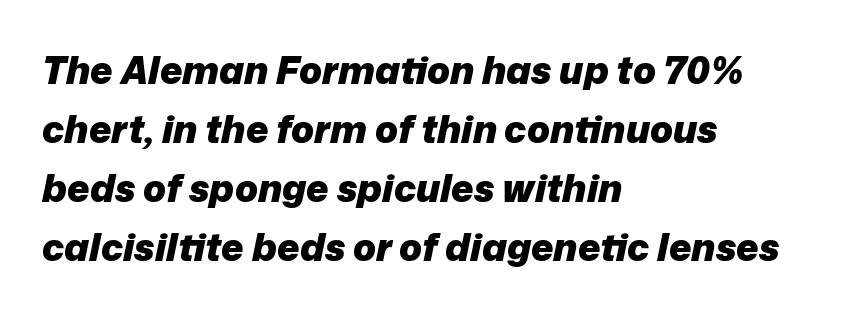
{"italic": "yes", "lean": "right", "slant_degrees": 12, "bold": "yes", "weight": "heavy", "width": "normal", "stroke_contrast": "low", "x_height": "medium", "monospaced": "no", "underline": "no", "align": "left", "line_spacing": "normal", "line_spacing_ratio": 1.55, "letter_spacing": "normal", "letter_spacing_em": 0.0, "glyph_px": 38}
